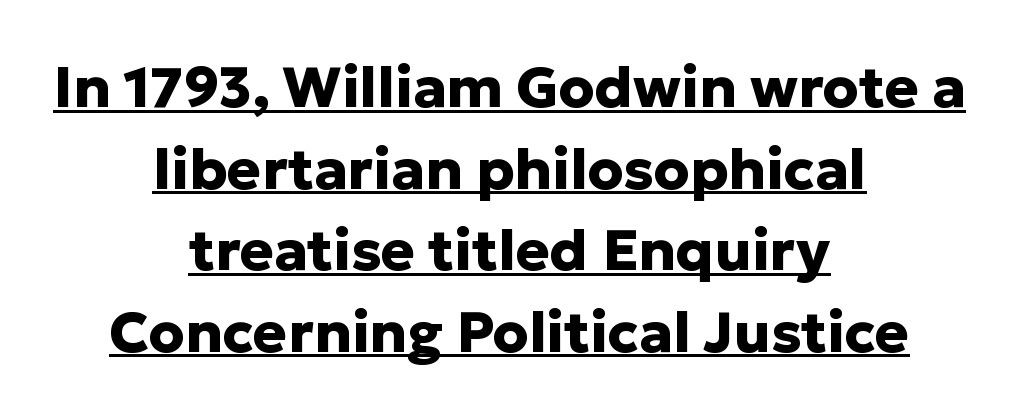
Normally led — the rows are evenly, conventionally spaced. What decoration does the sample have? An underline. Tracking value appears to be zero — textbook default spacing. Upright lettering throughout. Notice how thick the strokes are: this is what a full bold looks like. Layout note: lines centered.
